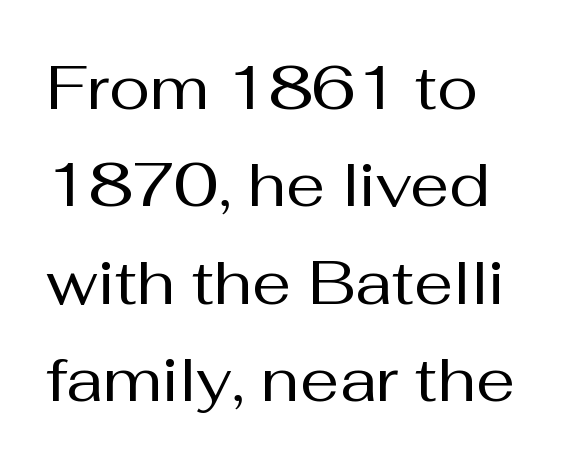
Short note: letters normally spaced. The face used here is proportionally spaced, like ordinary book or web type. The gap between lines stays unmarked. The lines sit at an ordinary, default distance from one another. These glyphs show unthickened strokes, regular width or finer.
